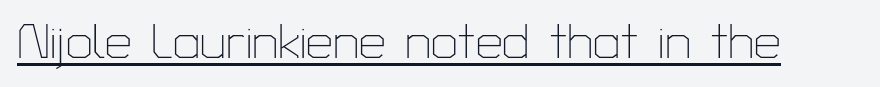
{"serif": "no", "italic": "no", "bold": "no", "weight": "thin", "width": "normal", "stroke_contrast": "low", "x_height": "medium", "monospaced": "no", "underline": "yes", "letter_spacing": "normal", "letter_spacing_em": 0.0, "glyph_px": 48}
